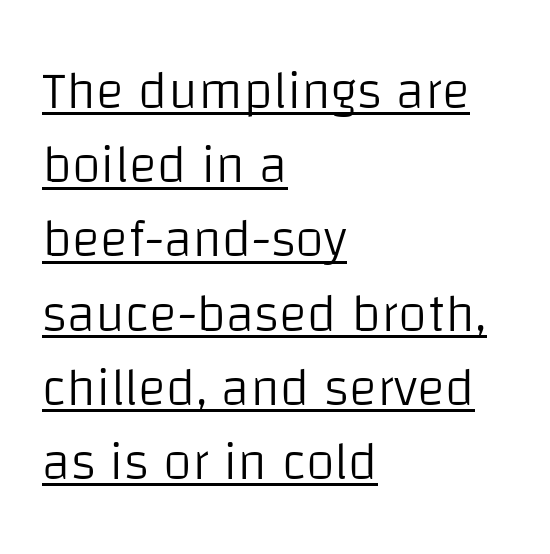
The image shows 53 px light sans-serif type, upright; set left-aligned, normal line spacing (1.4x), normal letter spacing, underlined; low stroke contrast and a large x-height.
